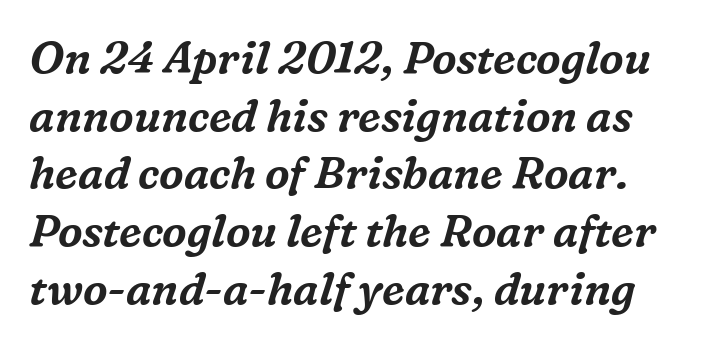
{"serif": "yes", "italic": "yes", "lean": "right", "slant_degrees": 16, "width": "normal", "stroke_contrast": "medium", "x_height": "medium", "monospaced": "no", "underline": "no", "line_spacing": "normal", "line_spacing_ratio": 1.31, "letter_spacing": "normal", "letter_spacing_em": 0.0, "glyph_px": 44}
